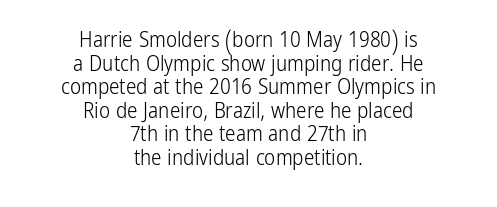
The string is rendered with underlining switched off. The typesetting does not lean heavy: it is not bold. The rag falls on both sides of this text block equally. No extra tracking has been applied to these lines. Italic: no, the glyphs are upright roman.
